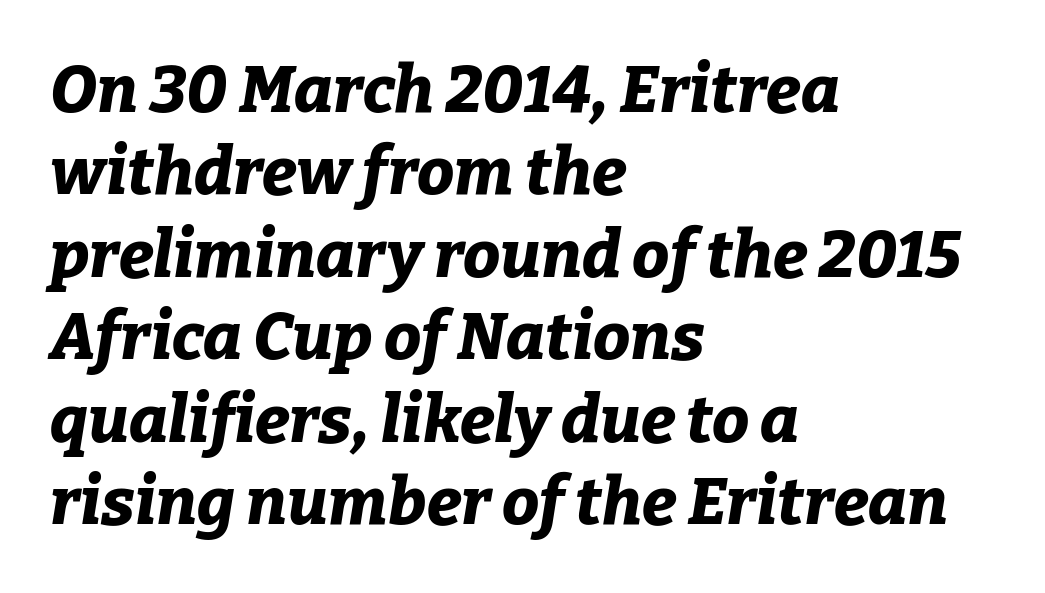
The image shows 66 px bold type, italic (leaning right); set left-aligned, normal line spacing (1.25x), normal letter spacing, not underlined; low stroke contrast and a medium x-height.
